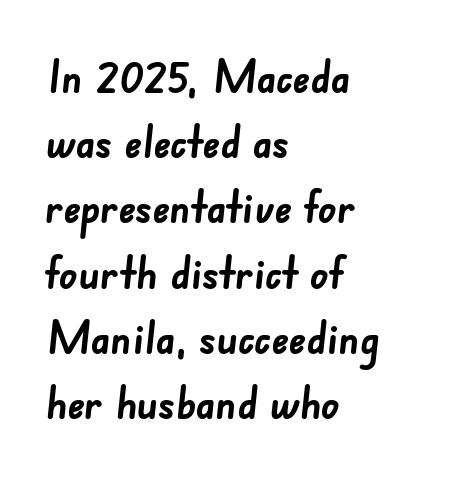
{"serif": "no", "bold": "yes", "weight": "semibold", "width": "normal", "stroke_contrast": "low", "x_height": "small", "monospaced": "no", "underline": "no", "align": "left", "line_spacing": "normal", "line_spacing_ratio": 1.45, "letter_spacing": "normal", "letter_spacing_em": 0.0, "glyph_px": 45}
